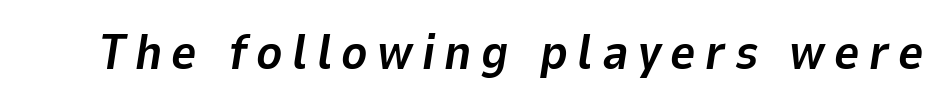
Students, this is bold: see how much ink each stroke carries. The rendering uses natural spacing where letterforms have individual widths. Does the lettering tilt? It does — this is italic. A bare baseline throughout the passage.
